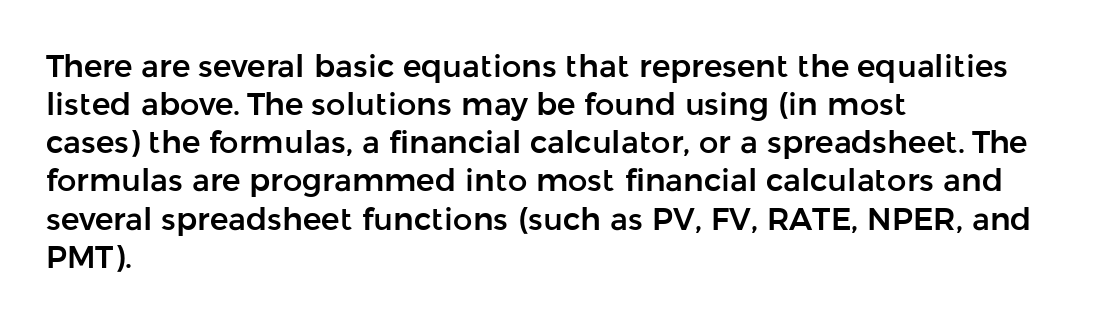
Q: Is the text italic (slanted)? A: No, it is upright.
Q: Is the typeface a serif or a sans-serif typeface? A: Sans-serif.
Q: Is the text underlined? A: No.
Q: How is the paragraph aligned? A: Left-aligned.
Q: Is the spacing between letters normal or unusually wide? A: Normal.
Q: Width (condensed, normal, or wide)? A: Normal.
Q: Stroke contrast? A: Low.
Q: x-height? A: Medium.
Q: Monospaced? A: No.
